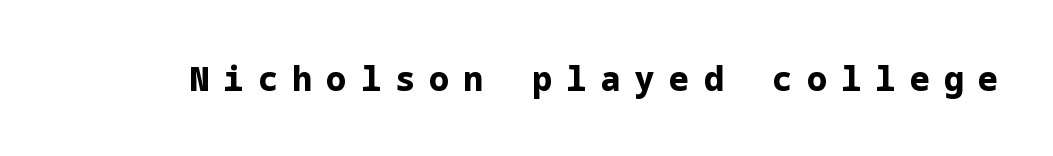
Check the space under the baseline: it is left empty. Every character sits straight up, as roman type does. Summary of weight: heavy, a full bold. You can tell from the bare stems that sans-serif type was used. Substantial extra tracking has been applied to these lines.
